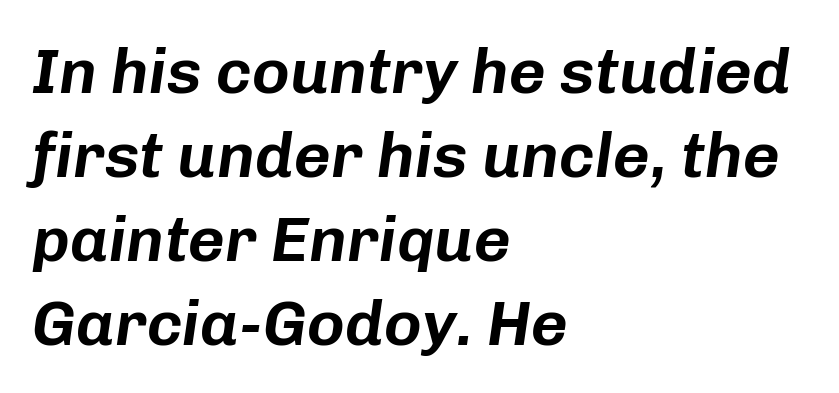
The image shows 64 px text type, italic (leaning right); set left-aligned, normal line spacing (1.31x), normal letter spacing, not underlined; low stroke contrast and a medium x-height.
